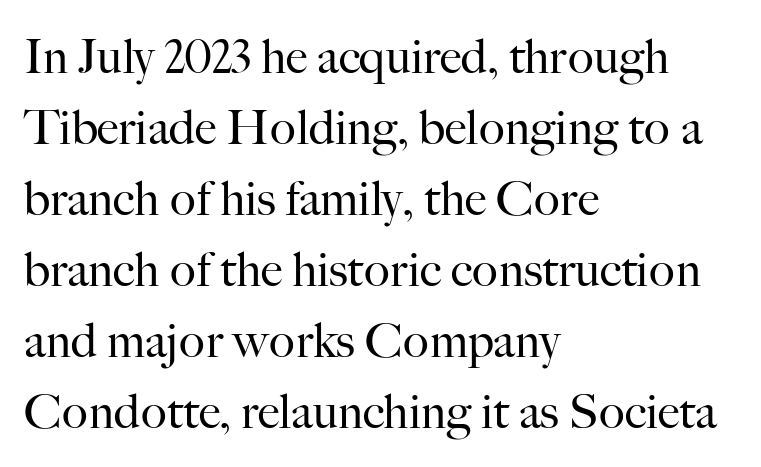
The image shows 48 px regular-weight serif type, upright; set left-aligned, normal line spacing (1.48x), normal letter spacing, not underlined; high stroke contrast and a small x-height.
